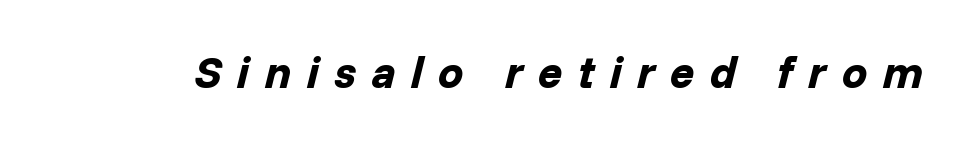
The image shows 45 px bold type, italic (leaning right); set unusually wide letter spacing (+0.34 em), not underlined; low stroke contrast and a medium x-height.
